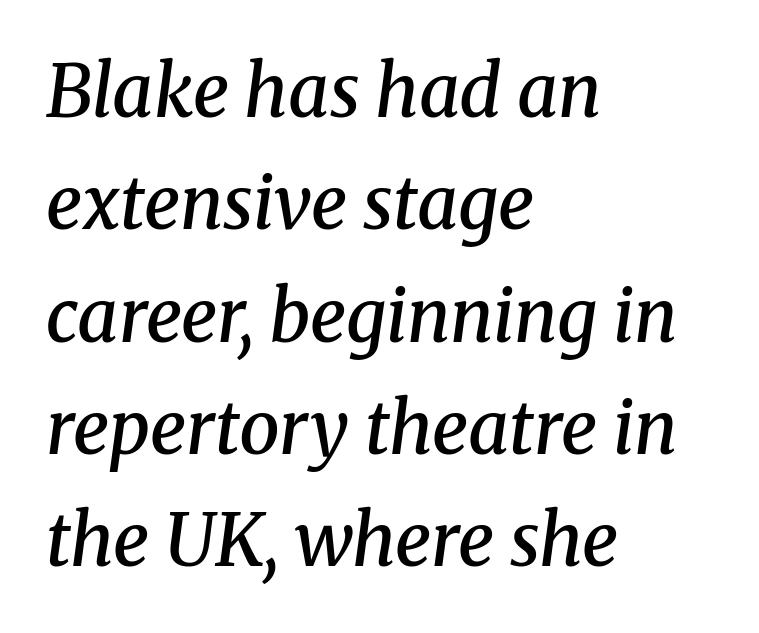
The image shows 72 px semibold serif type, italic (leaning right); set left-aligned, normal line spacing (1.56x), normal letter spacing, not underlined; medium stroke contrast and a medium x-height.
